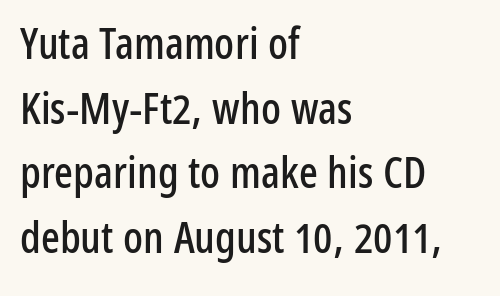
{"serif": "no", "italic": "no", "width": "condensed", "stroke_contrast": "low", "x_height": "medium", "monospaced": "no", "underline": "no", "align": "left", "line_spacing": "normal", "line_spacing_ratio": 1.47, "letter_spacing": "normal", "letter_spacing_em": 0.0, "glyph_px": 44}
